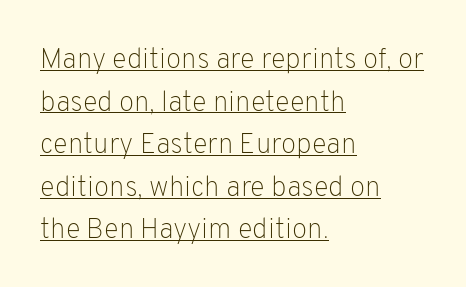
The image shows 28 px light sans-serif type, upright; set left-aligned, normal line spacing (1.52x), normal letter spacing, underlined; low stroke contrast and a medium x-height.
